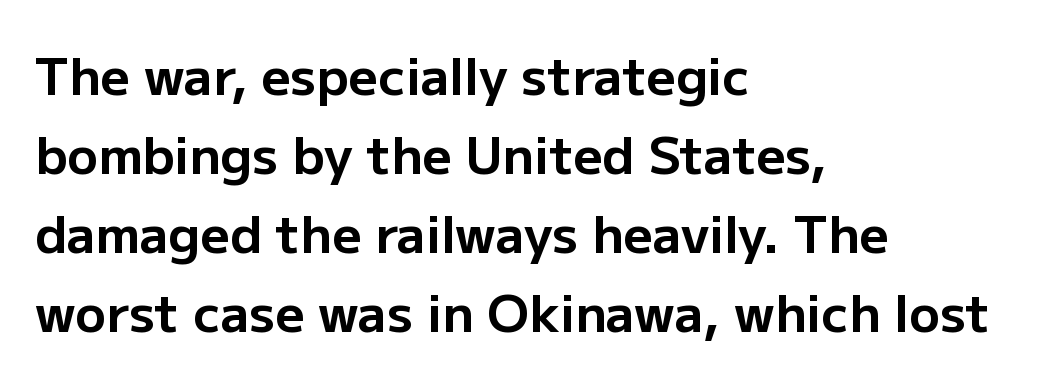
The image shows 51 px bold sans-serif type, upright; set left-aligned, normal line spacing (1.55x), normal letter spacing, not underlined; low stroke contrast and a medium x-height.
